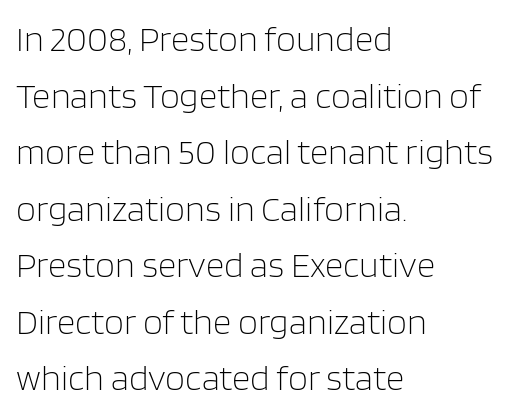
Q: Is the text bold? A: No.
Q: Is the text italic (slanted)? A: No, it is upright.
Q: Is the typeface a serif or a sans-serif typeface? A: Sans-serif.
Q: Is the text underlined? A: No.
Q: How is the paragraph aligned? A: Left-aligned.
Q: Is the spacing between letters normal or unusually wide? A: Normal.
Q: Is the spacing between lines tight, normal or loose? A: Normal.
Q: Width (condensed, normal, or wide)? A: Normal.
Q: Stroke contrast? A: Low.
Q: x-height? A: Large.
Q: Monospaced? A: No.
